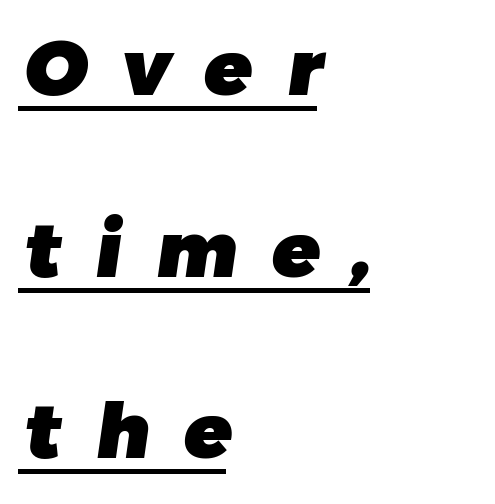
The image shows 78 px heavy sans-serif type; set left-aligned, loose line spacing (2.33x), unusually wide letter spacing (+0.45 em), underlined; low stroke contrast and a medium x-height.
